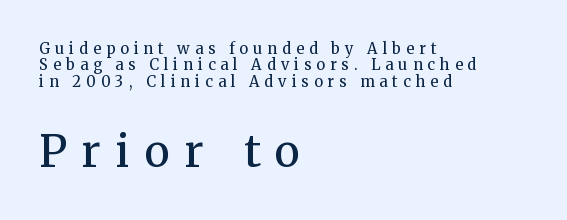
Underline: absent. Observe the wide spacing: letters keep a clear distance from each other. The second block has been scaled up relative to the first. The strokes carry an ordinary text weight at most.
